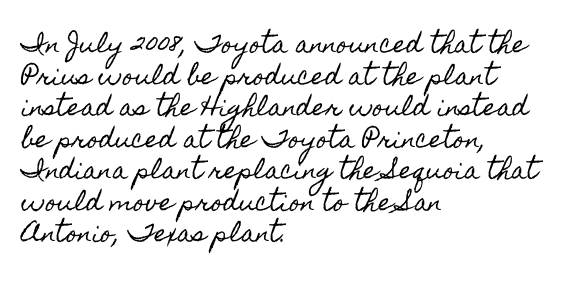
Q: Is the text italic (slanted)? A: Yes.
Q: Is the text underlined? A: No.
Q: How is the paragraph aligned? A: Left-aligned.
Q: Is the spacing between letters normal or unusually wide? A: Normal.
Q: Is the spacing between lines tight, normal or loose? A: Normal.
